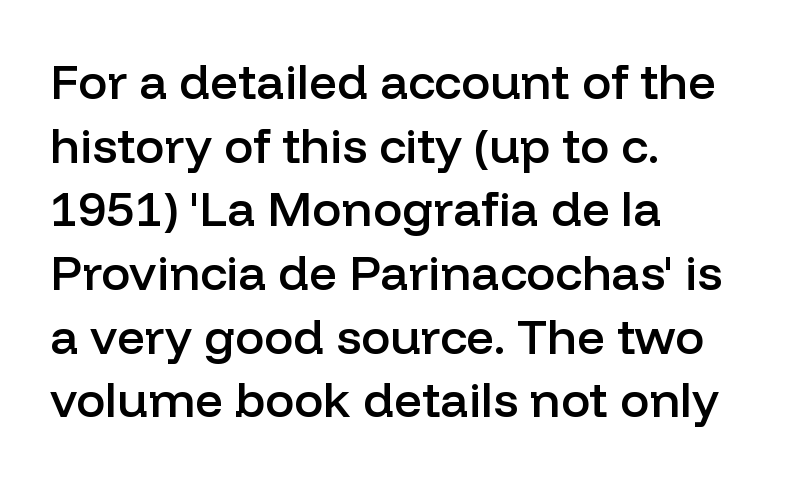
The gaps between neighbouring characters are ordinary and unremarkable. Leftover space on each line is placed entirely after the last word. Serif or sans? Sans — the stroke terminals are bare. Underline: absent. The lines sit at an ordinary, default distance from one another.
